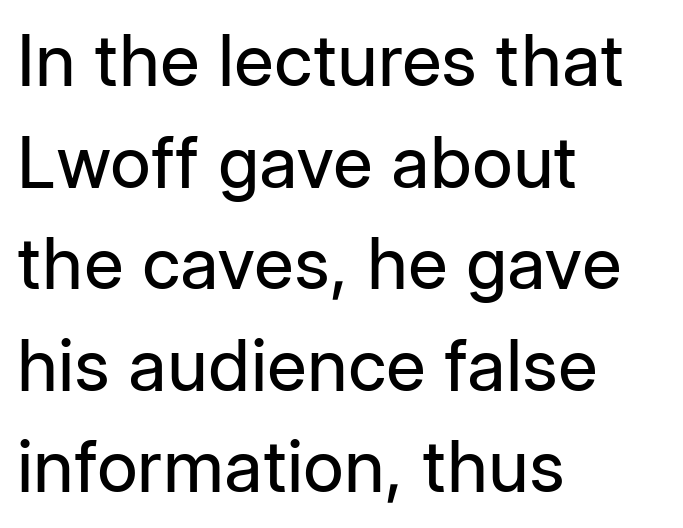
The image shows 71 px regular-weight sans-serif type, upright; set left-aligned, normal line spacing (1.43x), normal letter spacing, not underlined; low stroke contrast and a medium x-height.
